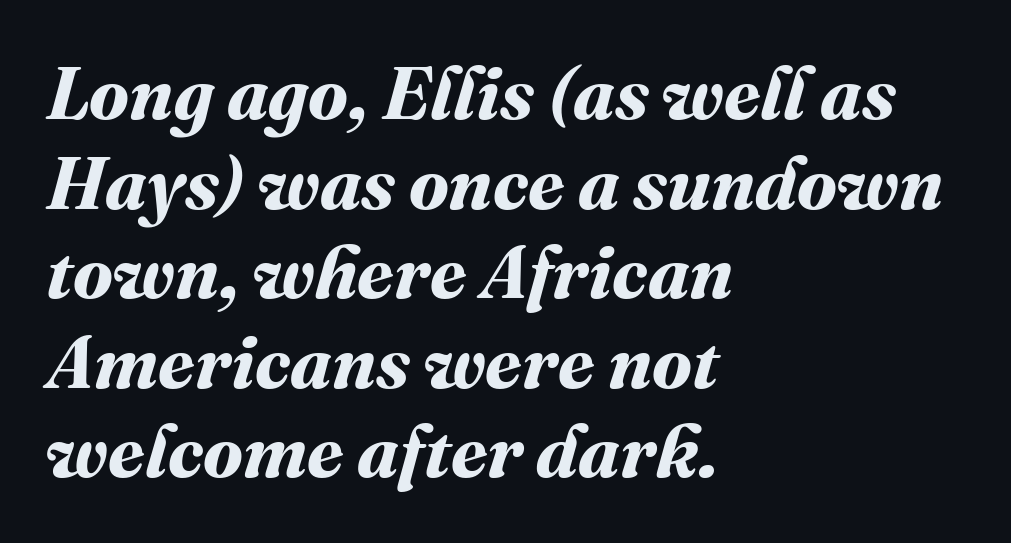
{"bold": "yes", "weight": "bold", "width": "normal", "stroke_contrast": "medium", "x_height": "medium", "monospaced": "no", "underline": "no", "align": "left", "line_spacing_ratio": 1.21, "letter_spacing": "normal", "letter_spacing_em": 0.0, "glyph_px": 74}
